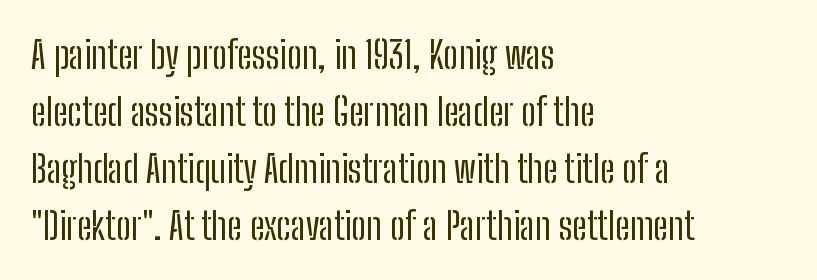
{"serif": "no", "italic": "no", "bold": "no", "weight": "regular", "width": "condensed", "stroke_contrast": "low", "x_height": "medium", "monospaced": "no", "underline": "no", "align": "left", "line_spacing": "normal", "line_spacing_ratio": 1.5, "letter_spacing": "normal", "letter_spacing_em": 0.0, "glyph_px": 38}
